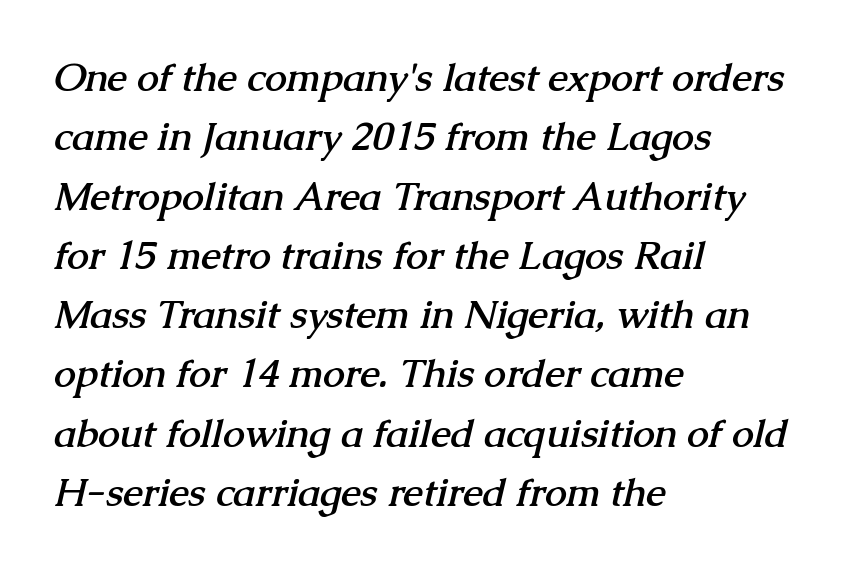
{"serif": "yes", "bold": "yes", "weight": "semibold", "width": "normal", "stroke_contrast": "medium", "x_height": "medium", "monospaced": "no", "underline": "no", "align": "left", "line_spacing": "normal", "line_spacing_ratio": 1.52, "letter_spacing": "normal", "letter_spacing_em": 0.0, "glyph_px": 39}
